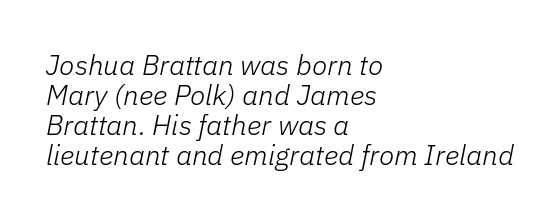
{"italic": "yes", "lean": "right", "slant_degrees": 11, "bold": "no", "weight": "light", "width": "normal", "stroke_contrast": "low", "x_height": "medium", "monospaced": "no", "underline": "no", "align": "left", "line_spacing": "tight", "line_spacing_ratio": 1.07, "letter_spacing": "normal", "letter_spacing_em": 0.0, "glyph_px": 28}
